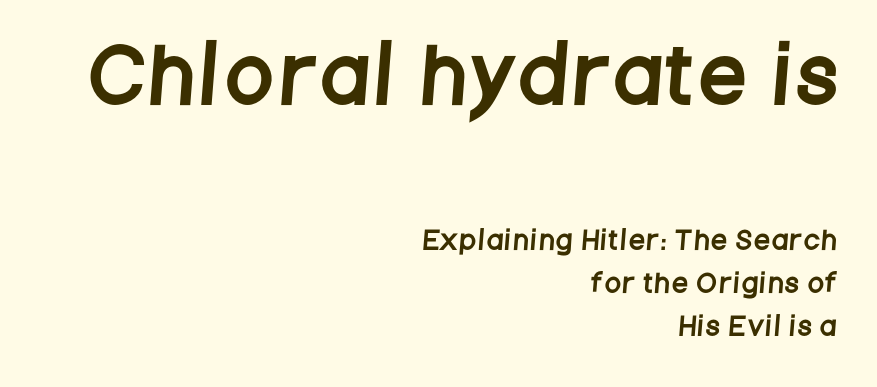
Q: Is the typeface a serif or a sans-serif typeface? A: Sans-serif.
Q: Is the text underlined? A: No.
Q: How is the paragraph aligned? A: Right-aligned.
Q: Which block of text is set in a larger size, the first (top) or the second (bottom)? A: The first (top) one.
Q: Width (condensed, normal, or wide)? A: Condensed.
Q: Stroke contrast? A: Low.
Q: x-height? A: Large.
Q: Monospaced? A: No.
